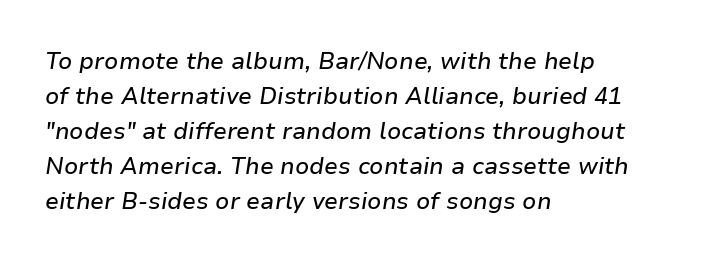
{"italic": "yes", "lean": "right", "slant_degrees": 9, "underline": "no", "align": "left", "line_spacing": "normal", "line_spacing_ratio": 1.52, "letter_spacing": "normal", "letter_spacing_em": 0.0, "glyph_px": 23}
